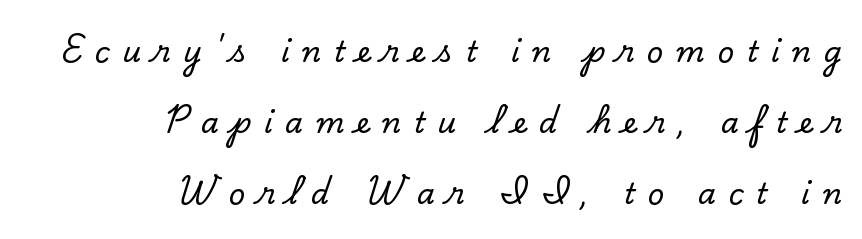
The image shows 29 px serif type; set right-aligned, loose line spacing (2.44x), unusually wide letter spacing (+0.43 em), not underlined; low stroke contrast and a small x-height.
